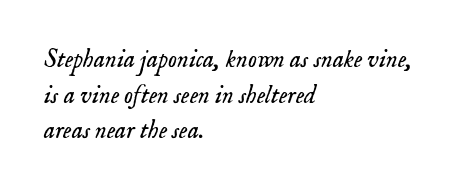
The image shows 25 px text type, italic (leaning right); set left-aligned, normal line spacing (1.43x), normal letter spacing, not underlined.
